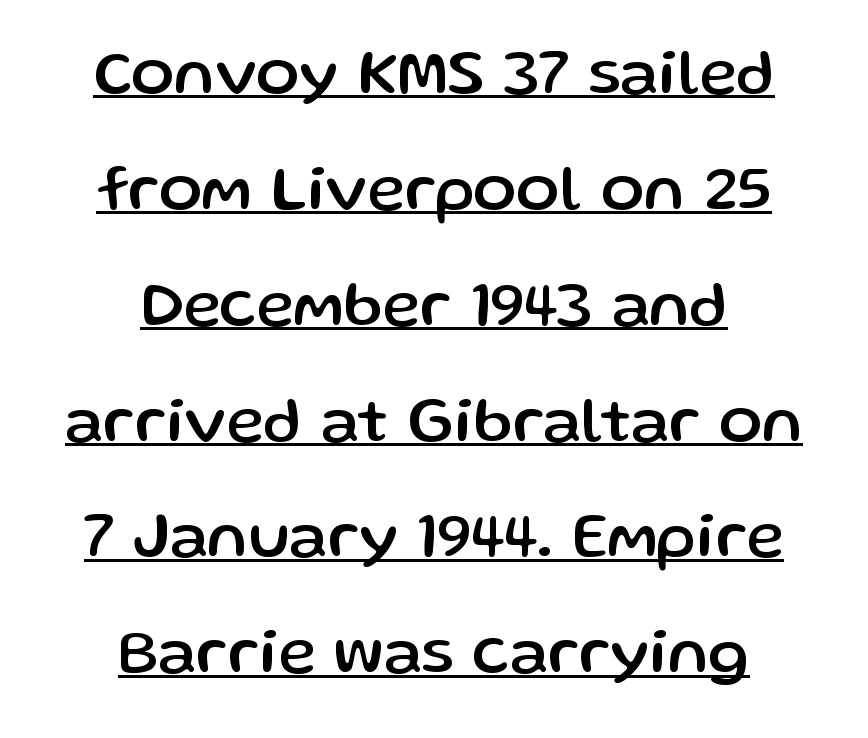
{"serif": "no", "italic": "no", "width": "normal", "stroke_contrast": "low", "x_height": "medium", "monospaced": "no", "underline": "yes", "align": "center", "line_spacing_ratio": 1.81, "letter_spacing": "normal", "letter_spacing_em": 0.0, "glyph_px": 64}
